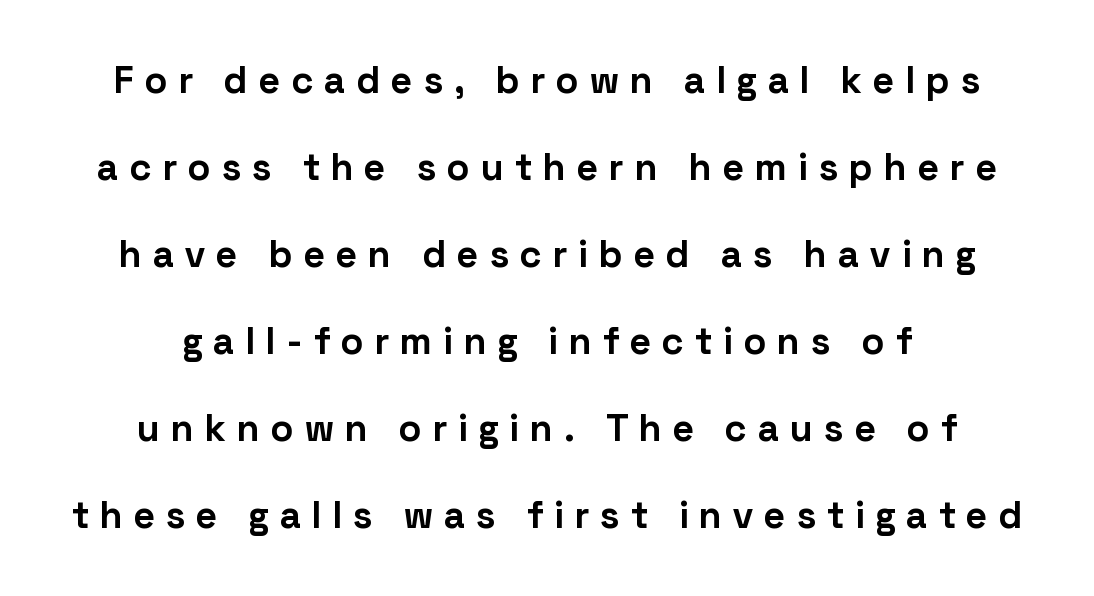
Vertical spacing — loose. Is this a fixed-width face? No — the glyphs have proportional, varying widths. Each row of text sits above clean, open space. The rendering inserts visible extra space after every character. Note: no serifs on the glyphs. Style check: upright.
